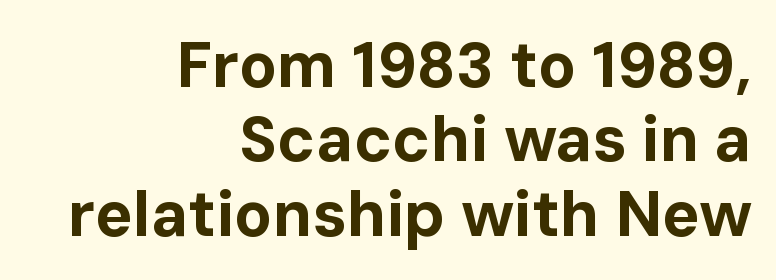
{"serif": "no", "italic": "no", "bold": "yes", "weight": "bold", "width": "normal", "stroke_contrast": "low", "x_height": "medium", "monospaced": "no", "underline": "no", "align": "right", "line_spacing_ratio": 1.18, "letter_spacing": "normal", "letter_spacing_em": 0.0, "glyph_px": 63}
